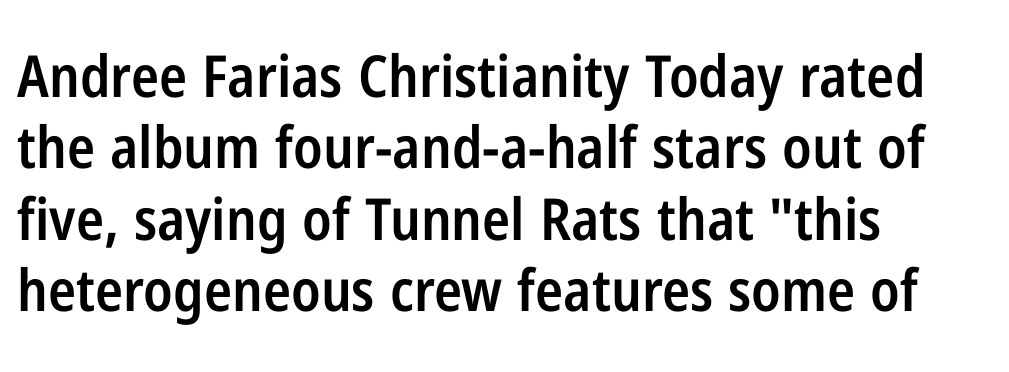
{"serif": "no", "italic": "no", "bold": "semi", "weight": "semibold", "width": "condensed", "stroke_contrast": "low", "x_height": "medium", "monospaced": "no", "underline": "no", "align": "left", "line_spacing_ratio": 1.23, "letter_spacing": "normal", "letter_spacing_em": 0.0, "glyph_px": 58}
